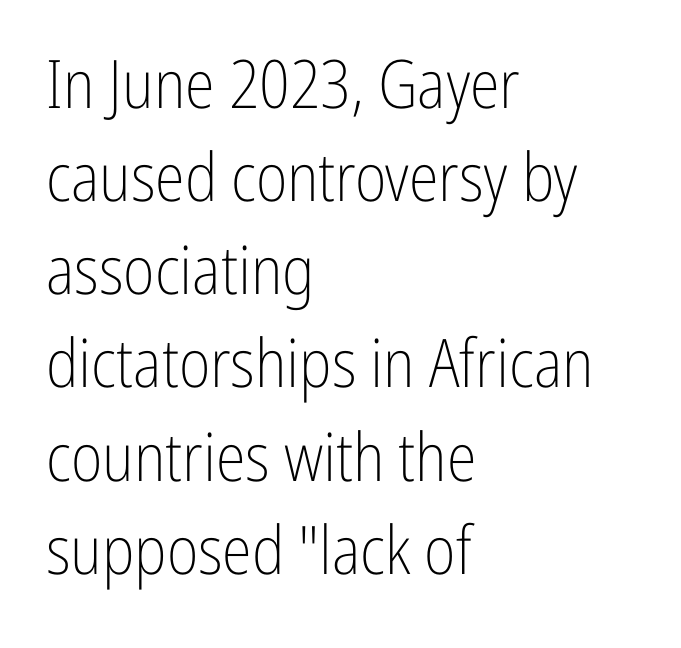
Q: Is the text bold? A: No.
Q: Is the text italic (slanted)? A: No, it is upright.
Q: Is the typeface a serif or a sans-serif typeface? A: Sans-serif.
Q: Is the text underlined? A: No.
Q: How is the paragraph aligned? A: Left-aligned.
Q: Is the spacing between letters normal or unusually wide? A: Normal.
Q: Is the spacing between lines tight, normal or loose? A: Normal.
Q: Width (condensed, normal, or wide)? A: Condensed.
Q: Stroke contrast? A: Low.
Q: x-height? A: Medium.
Q: Monospaced? A: No.
